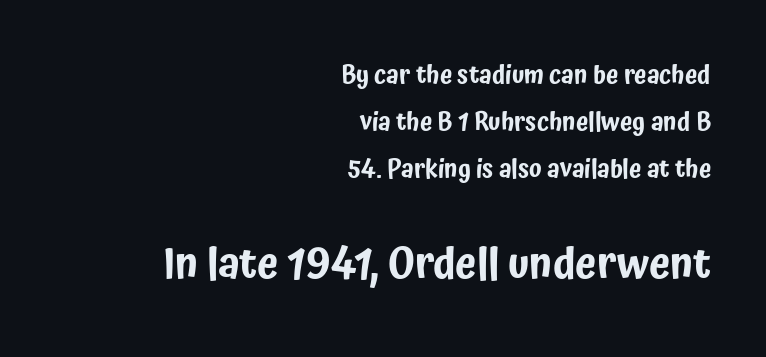
The typeface chosen for these lines omits serifs. No word sits above an underline. Tracking value appears to be zero — textbook default spacing. Which of the two is more prominent by size? The second, at the bottom. Each letter keeps its own natural width here, so spacing adapts to shape.
